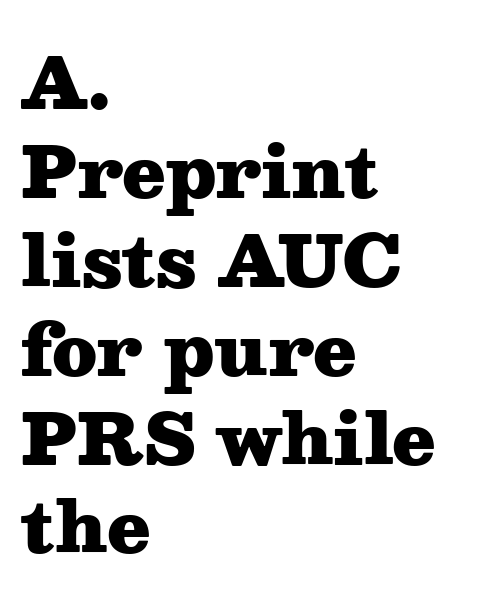
{"serif": "yes", "italic": "no", "bold": "yes", "weight": "heavy", "width": "wide", "stroke_contrast": "medium", "x_height": "medium", "monospaced": "no", "underline": "no", "align": "left", "line_spacing": "normal", "line_spacing_ratio": 1.27, "letter_spacing": "normal", "letter_spacing_em": 0.0, "glyph_px": 70}
